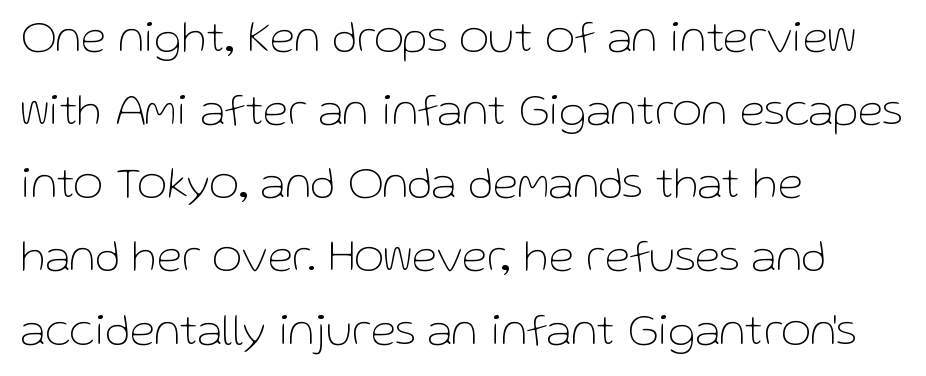
Q: Is the text bold? A: No.
Q: Is the text italic (slanted)? A: No, it is upright.
Q: Is the typeface a serif or a sans-serif typeface? A: Sans-serif.
Q: Is the text underlined? A: No.
Q: How is the paragraph aligned? A: Left-aligned.
Q: Is the spacing between letters normal or unusually wide? A: Normal.
Q: Is the spacing between lines tight, normal or loose? A: Normal.
Q: Width (condensed, normal, or wide)? A: Normal.
Q: Stroke contrast? A: Low.
Q: x-height? A: Medium.
Q: Monospaced? A: No.
